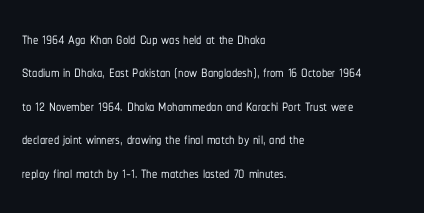
Nobody drew a line under any word here. A student would call this left alignment; a typographer would say flush left, rag right. Rendered with straight, roman letterforms. In terms of leading, this rendering sits right in the middle. Characters follow at the spacing the type designer built in.
